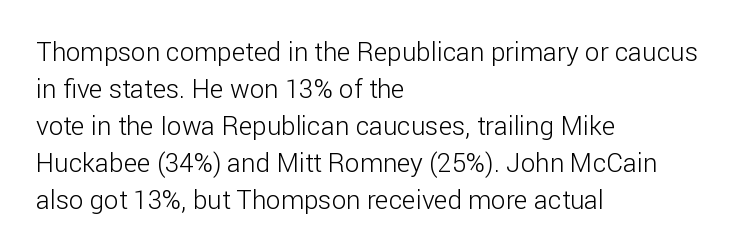
{"italic": "no", "bold": "no", "underline": "no", "align": "left", "line_spacing": "normal", "line_spacing_ratio": 1.42, "letter_spacing": "normal", "letter_spacing_em": 0.0, "glyph_px": 26}
